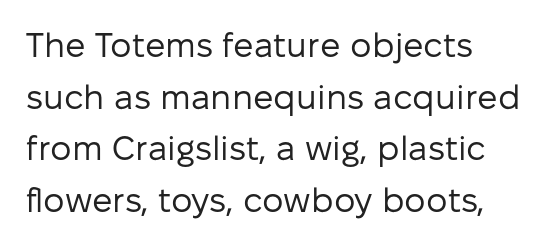
Q: Is the text bold? A: No.
Q: Is the text italic (slanted)? A: No, it is upright.
Q: Is the typeface a serif or a sans-serif typeface? A: Sans-serif.
Q: Is the text underlined? A: No.
Q: How is the paragraph aligned? A: Left-aligned.
Q: Is the spacing between letters normal or unusually wide? A: Normal.
Q: Is the spacing between lines tight, normal or loose? A: Normal.
Q: Width (condensed, normal, or wide)? A: Normal.
Q: Stroke contrast? A: Low.
Q: x-height? A: Medium.
Q: Monospaced? A: No.
